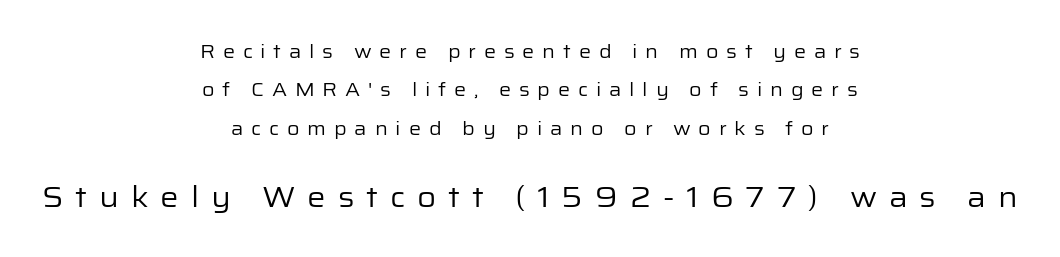
Q: Is the text bold? A: No.
Q: Is the text italic (slanted)? A: No, it is upright.
Q: Is the typeface a serif or a sans-serif typeface? A: Sans-serif.
Q: Is the text underlined? A: No.
Q: How is the paragraph aligned? A: Centered.
Q: Is the spacing between letters normal or unusually wide? A: Unusually wide.
Q: Is the spacing between lines tight, normal or loose? A: Loose.
Q: Which block of text is set in a larger size, the first (top) or the second (bottom)? A: The second (bottom) one.
Q: Width (condensed, normal, or wide)? A: Normal.
Q: Stroke contrast? A: Low.
Q: x-height? A: Medium.
Q: Monospaced? A: No.
